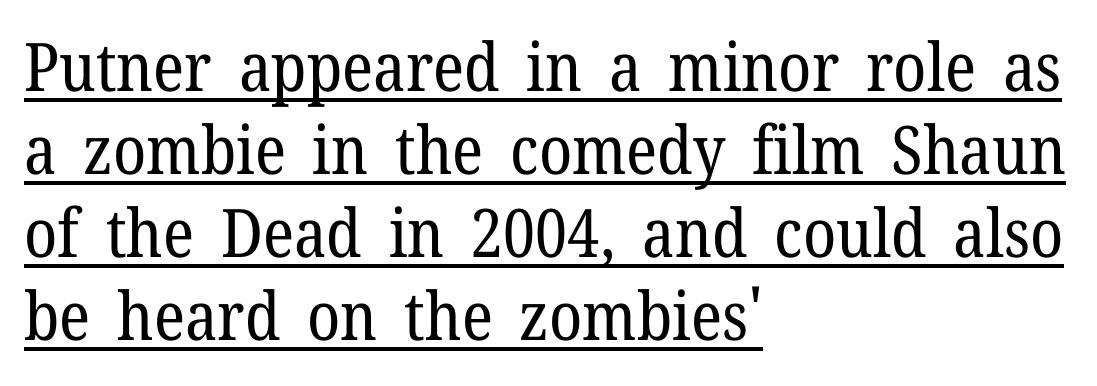
Q: Is the text bold? A: No.
Q: Is the text italic (slanted)? A: No, it is upright.
Q: Is the typeface a serif or a sans-serif typeface? A: Serif.
Q: Is the text underlined? A: Yes.
Q: How is the paragraph aligned? A: Left-aligned.
Q: Is the spacing between letters normal or unusually wide? A: Normal.
Q: Width (condensed, normal, or wide)? A: Normal.
Q: Stroke contrast? A: Low.
Q: x-height? A: Medium.
Q: Monospaced? A: No.
